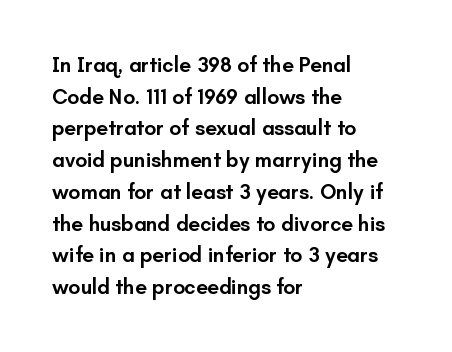
{"italic": "no", "bold": "semi", "underline": "no", "align": "left", "line_spacing": "normal", "line_spacing_ratio": 1.51, "letter_spacing": "normal", "letter_spacing_em": 0.0, "glyph_px": 21}
